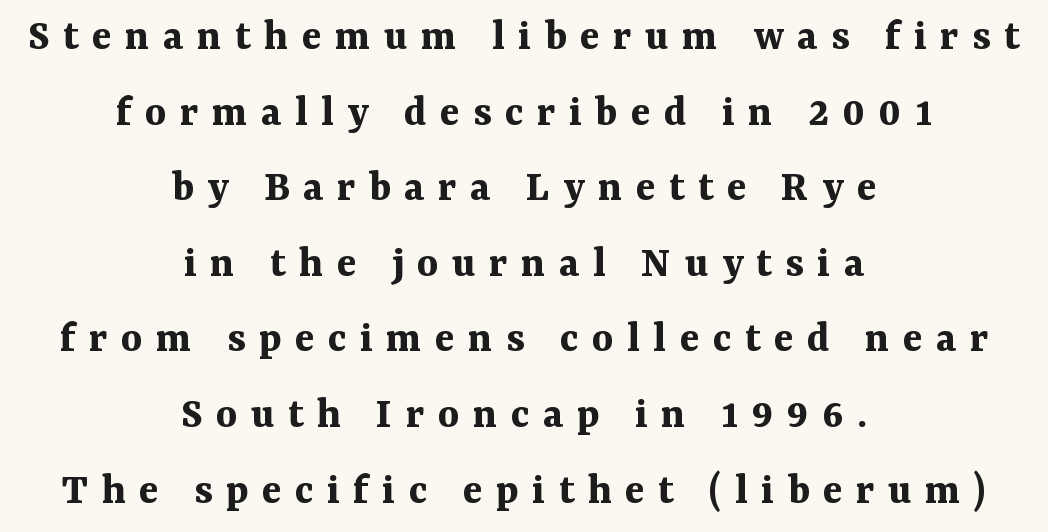
The image shows 45 px bold serif type, upright; set centered, normal line spacing (1.68x), unusually wide letter spacing (+0.3 em), not underlined; medium stroke contrast and a medium x-height.
